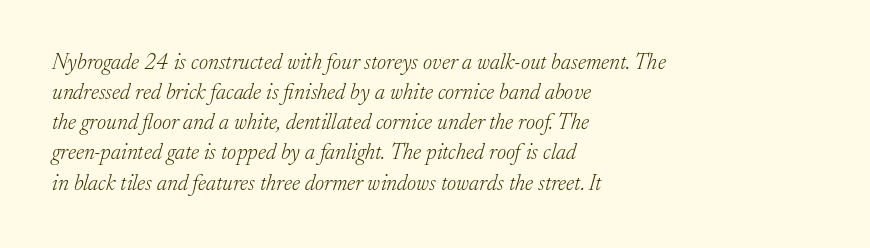
Q: Is the text bold? A: No.
Q: Is the text italic (slanted)? A: Yes, it leans right by about 17 degrees.
Q: Is the text underlined? A: No.
Q: How is the paragraph aligned? A: Left-aligned.
Q: Is the spacing between letters normal or unusually wide? A: Normal.
Q: Is the spacing between lines tight, normal or loose? A: Normal.
